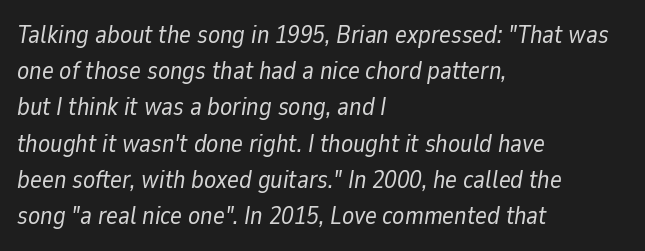
The image shows 25 px text type, italic (leaning right); set left-aligned, normal line spacing (1.45x), normal letter spacing, not underlined.
